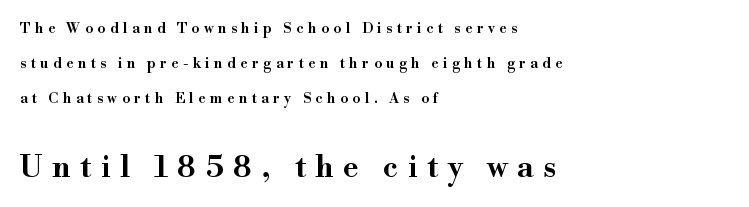
{"serif": "yes", "italic": "no", "width": "wide", "stroke_contrast": "high", "x_height": "small", "monospaced": "no", "underline": "no", "align": "left", "line_spacing": "loose", "line_spacing_ratio": 2.49, "letter_spacing": "wide", "letter_spacing_em": 0.32, "larger_block": "second", "size_ratio": 2.14, "glyph_px": 30}
